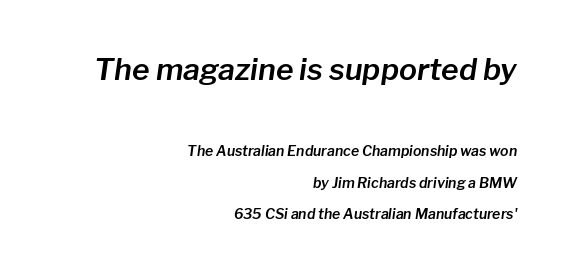
Q: Is the text italic (slanted)? A: Yes, it leans right by about 8 degrees.
Q: Is the text underlined? A: No.
Q: How is the paragraph aligned? A: Right-aligned.
Q: Is the spacing between letters normal or unusually wide? A: Normal.
Q: Is the spacing between lines tight, normal or loose? A: Loose.
Q: Which block of text is set in a larger size, the first (top) or the second (bottom)? A: The first (top) one.
Q: Width (condensed, normal, or wide)? A: Normal.
Q: Stroke contrast? A: Low.
Q: x-height? A: Medium.
Q: Monospaced? A: No.
